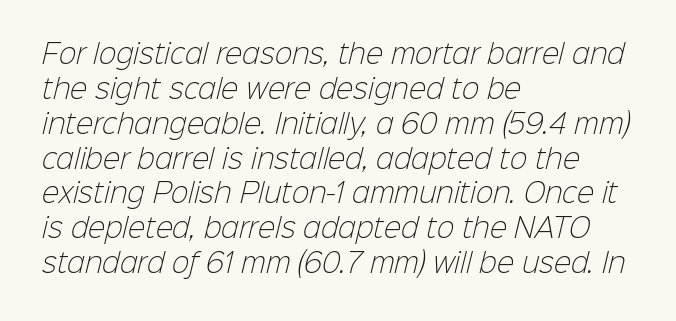
The gap between lines stays unmarked. Words appear dense and cohesive because spacing is normal. Is there much room between lines? A standard amount, neither cramped nor airy. The rag falls on the right side of this text block. Vertical stems look standard width or narrower in stroke.
